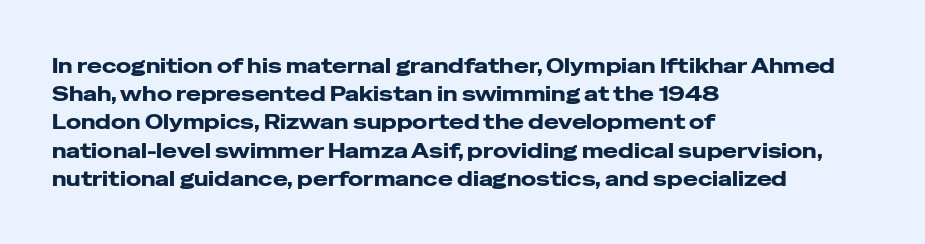
{"italic": "no", "bold": "yes", "underline": "no", "align": "left", "line_spacing": "normal", "line_spacing_ratio": 1.41, "letter_spacing": "normal", "letter_spacing_em": 0.0, "glyph_px": 20}
